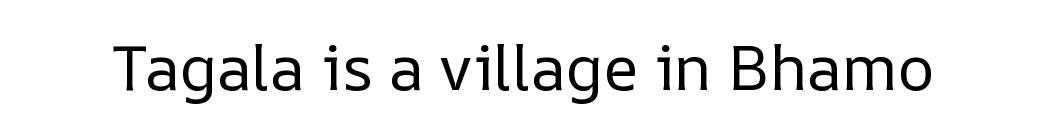
{"italic": "no", "bold": "no", "weight": "regular", "width": "normal", "stroke_contrast": "low", "x_height": "medium", "monospaced": "no", "underline": "no", "letter_spacing": "normal", "letter_spacing_em": 0.0, "glyph_px": 63}
